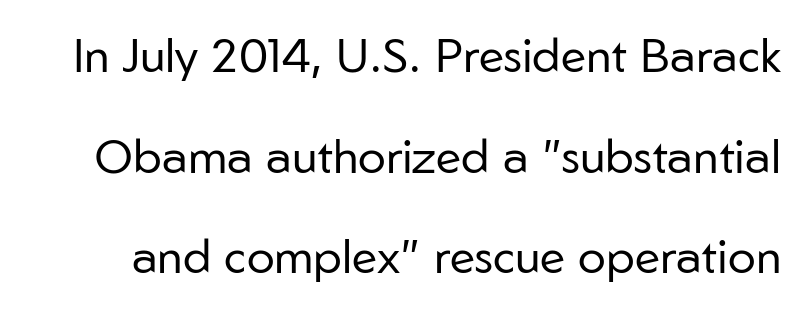
Each new line begins a long way beneath the previous one. Letter spacing: default. Letterform terminals end flat and unadorned throughout the passage. Note the varied advance widths — an 'i' is clearly narrower than an 'm'. This is not heavy type; no bold has been used. The type sits square on the baseline with zero lean.
